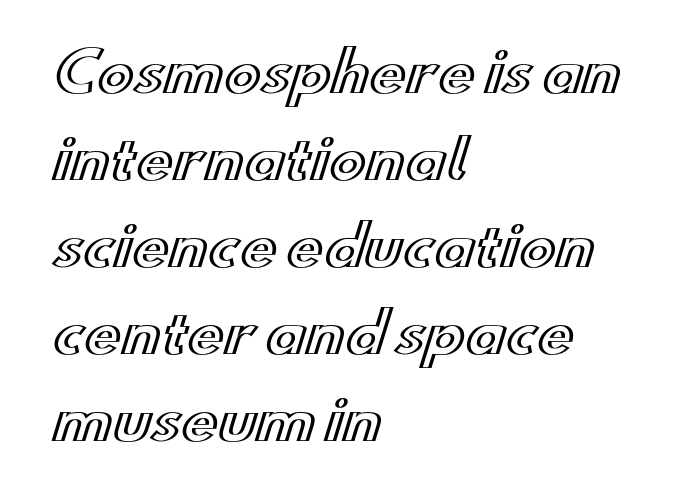
The image shows 55 px wide type; set left-aligned, normal line spacing (1.58x), normal letter spacing, not underlined; a small x-height.
